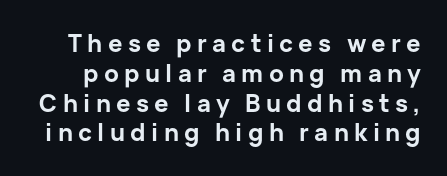
{"italic": "no", "bold": "yes", "underline": "no", "line_spacing_ratio": 1.24, "letter_spacing": "wide", "letter_spacing_em": 0.22, "glyph_px": 24}
